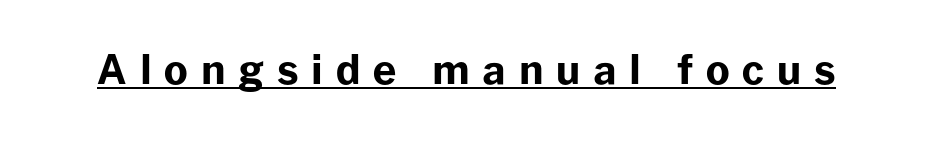
{"serif": "no", "italic": "no", "bold": "yes", "weight": "bold", "width": "normal", "stroke_contrast": "low", "x_height": "medium", "monospaced": "no", "underline": "yes", "letter_spacing": "wide", "letter_spacing_em": 0.32, "glyph_px": 40}
